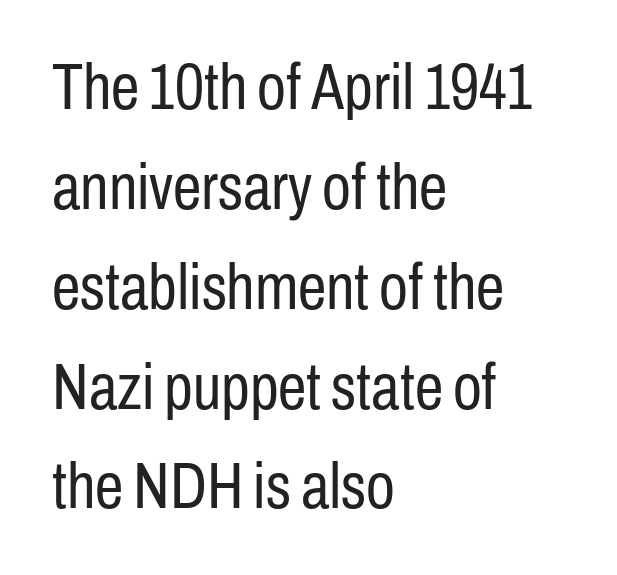
Is this a fixed-width face? No — the glyphs have proportional, varying widths. The typography opts for an upright posture over an oblique one. The strokes carry an ordinary text weight at most. Descenders hang freely into open space. Font category for this specimen: sans-serif.
